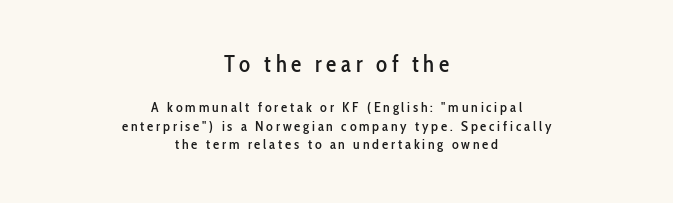
The passage shown stacks its lines at a standard gap. Scale decreases going downward across the two blocks. Each row of text sits above clean, open space. Posture: upright roman.
